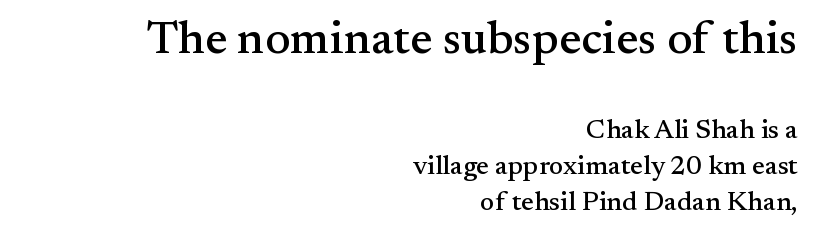
The image shows 47 px serif type, upright; set right-aligned, normal line spacing (1.33x), normal letter spacing, not underlined; the first (top) block is 1.74x larger; medium stroke contrast and a small x-height.
